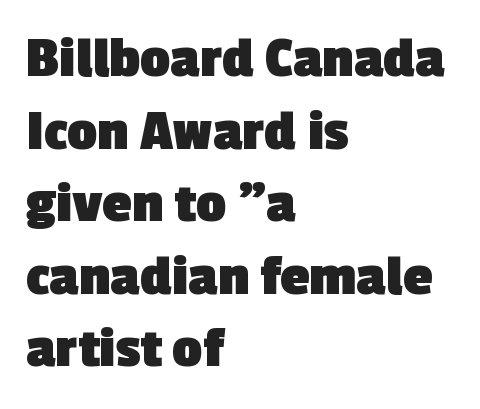
Q: Is the text bold? A: Yes.
Q: Is the typeface a serif or a sans-serif typeface? A: Sans-serif.
Q: Is the text underlined? A: No.
Q: How is the paragraph aligned? A: Left-aligned.
Q: Is the spacing between letters normal or unusually wide? A: Normal.
Q: Width (condensed, normal, or wide)? A: Normal.
Q: x-height? A: Medium.
Q: Monospaced? A: No.
